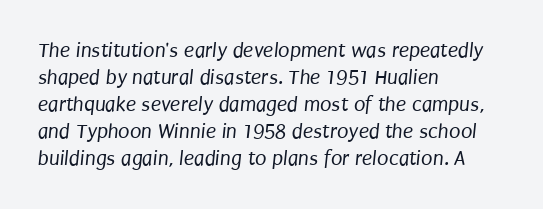
The image shows 21 px text type; set left-aligned, normal line spacing (1.28x), normal letter spacing, not underlined.
